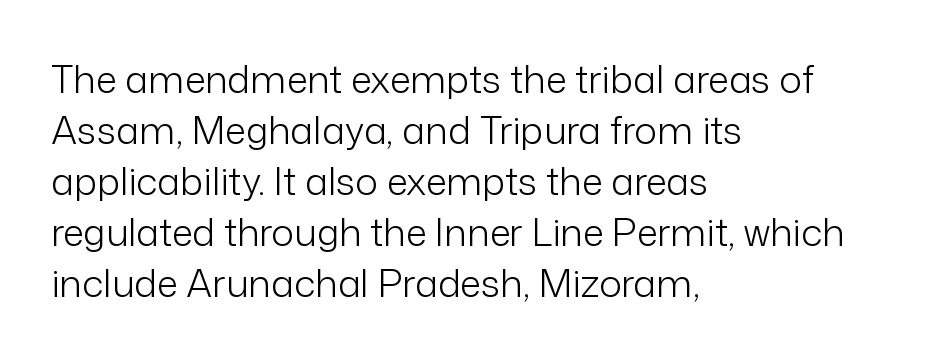
This rendering features lettering with no underline. A typesetter would call this proportional, since set widths differ per character. Check where the strokes stop: nothing finishes them off — pure sans. Typeset ragged right — the left edge is the straight one. In terms of leading, this rendering sits right in the middle. The strokes are not fattened; the text isn't bold.
